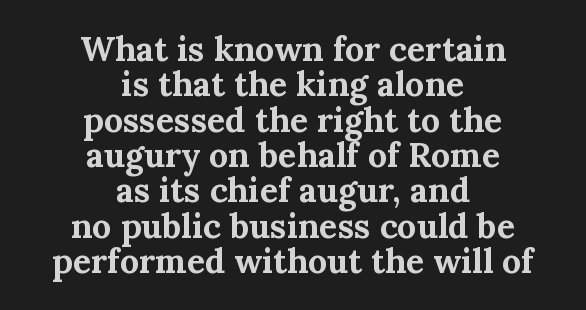
The lines in this sample share a center point and differ in where they start and stop. Think of a printed novel: that variable character pitch is what you see here. Every letter is thick-stroked: bold, no question. When letters stand straight like this, we call the style roman or upright.
